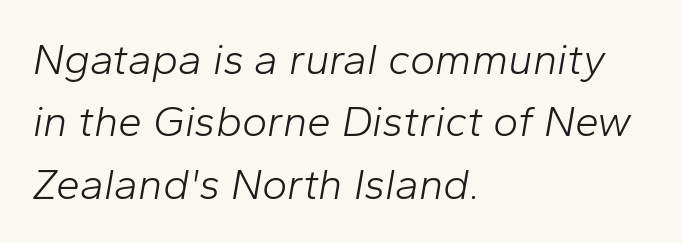
The image shows 43 px light type, italic (leaning right); set left-aligned, normal line spacing (1.45x), normal letter spacing, not underlined; low stroke contrast and a medium x-height.
